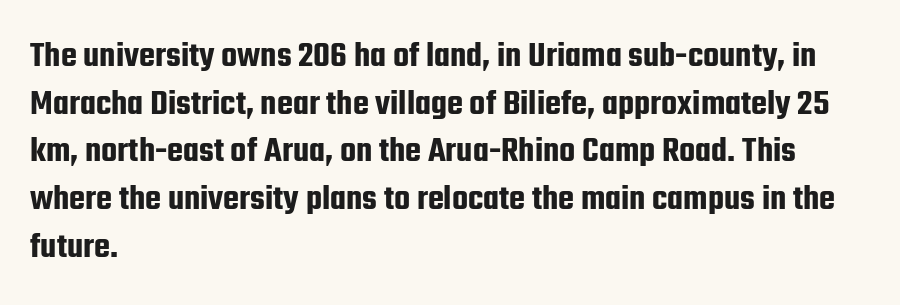
{"serif": "no", "italic": "no", "width": "condensed", "stroke_contrast": "low", "x_height": "medium", "monospaced": "no", "underline": "no", "align": "left", "line_spacing": "normal", "line_spacing_ratio": 1.29, "letter_spacing": "normal", "letter_spacing_em": 0.0, "glyph_px": 37}
